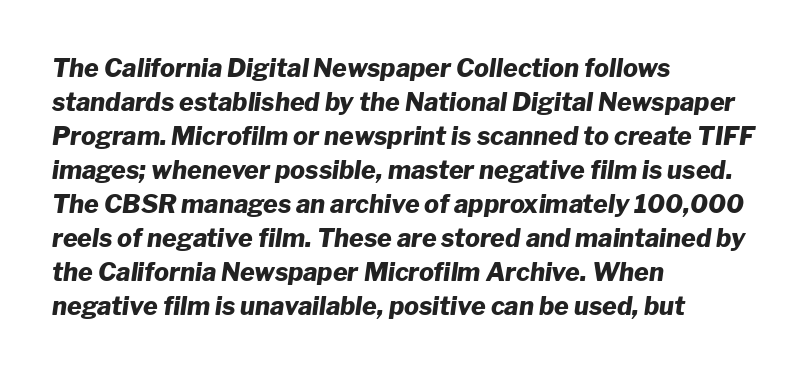
Any mark beneath the type? The region is blank. Evenly set lines give the paragraph a standard silhouette. You could call the tracking neutral — neither tight nor loose. How heavy is the stroke? Heavy — this is a bold.
